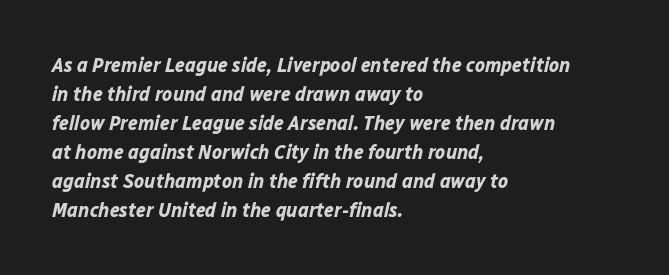
The sample has been set heavy, in full bold. Standard letterfit; no display-style spreading of the glyphs. This is oblique type, the kind used for emphasis or titles. Beneath every word, the page is bare. The passage shown stacks its lines at a standard gap.
